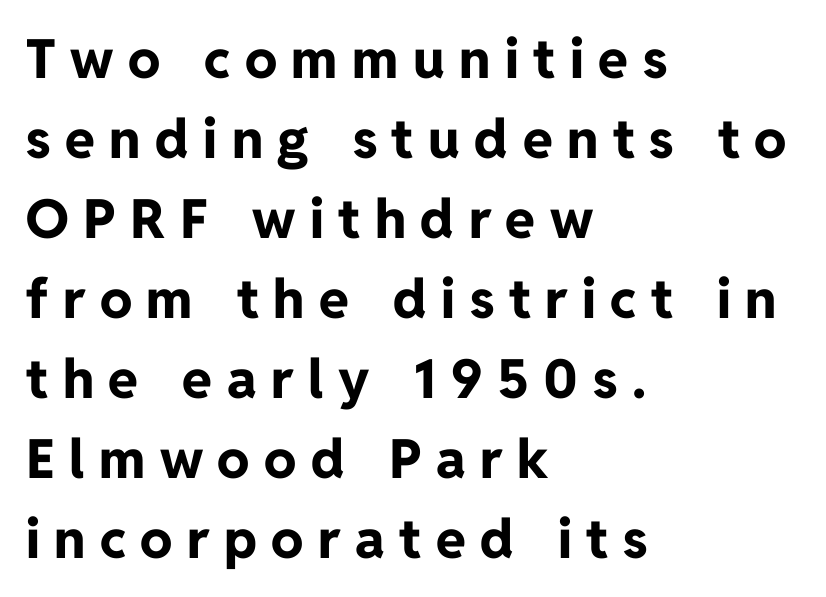
{"serif": "no", "italic": "no", "bold": "yes", "weight": "bold", "width": "normal", "stroke_contrast": "low", "x_height": "medium", "monospaced": "no", "underline": "no", "align": "left", "line_spacing": "normal", "line_spacing_ratio": 1.48, "letter_spacing": "wide", "letter_spacing_em": 0.27, "glyph_px": 54}
